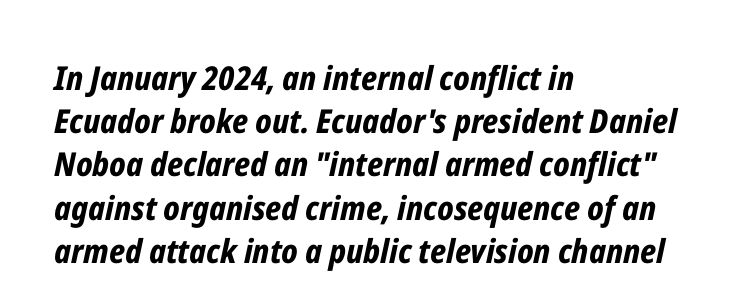
{"italic": "yes", "lean": "right", "slant_degrees": 12, "bold": "yes", "weight": "bold", "width": "condensed", "stroke_contrast": "low", "x_height": "medium", "monospaced": "no", "underline": "no", "align": "left", "line_spacing": "normal", "line_spacing_ratio": 1.31, "letter_spacing": "normal", "letter_spacing_em": 0.0, "glyph_px": 33}
